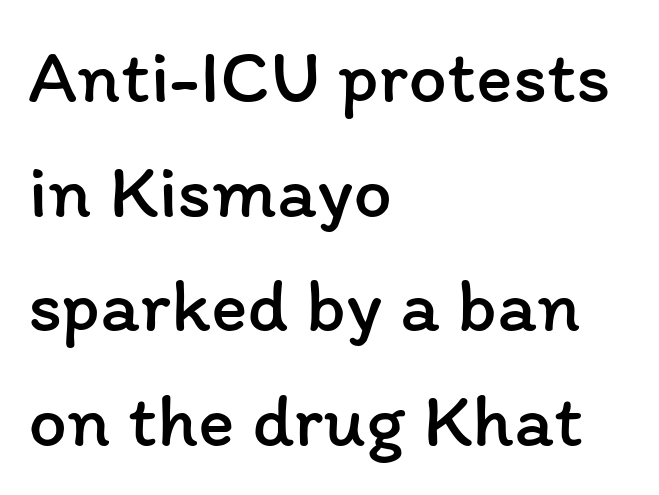
Does extra space separate the letters? No, they use regular spacing. Vertical strokes here are truly vertical. Does the copy run flush right? No — it runs flush left. The letterforms sit at book weight or below. Spacing verdict: proportional, widths tailored to each character.
